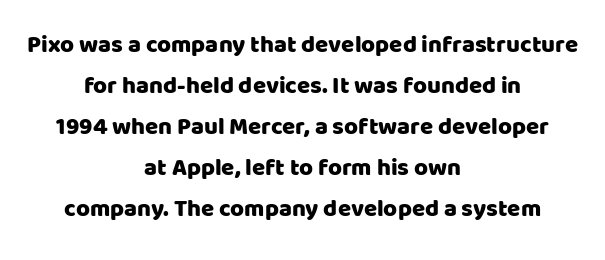
Q: Is the text italic (slanted)? A: No, it is upright.
Q: Is the text underlined? A: No.
Q: How is the paragraph aligned? A: Centered.
Q: Is the spacing between letters normal or unusually wide? A: Normal.
